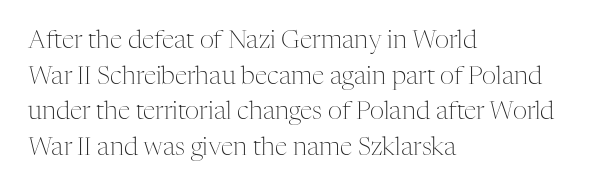
{"italic": "no", "bold": "no", "underline": "no", "align": "left", "line_spacing": "normal", "line_spacing_ratio": 1.43, "letter_spacing": "normal", "letter_spacing_em": 0.0, "glyph_px": 25}
